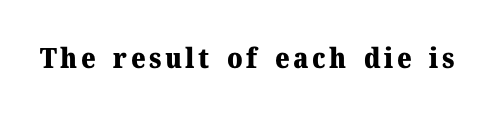
The image shows 28 px heavy serif type, upright; set not underlined; medium stroke contrast and a medium x-height.
